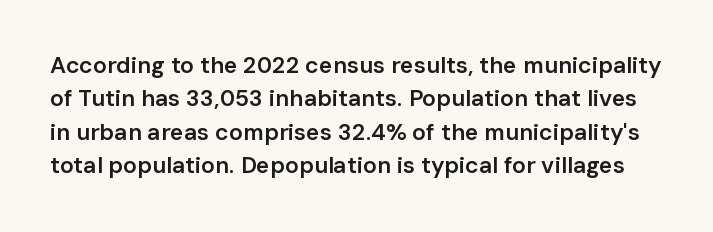
The image shows 23 px text type, upright; set normal line spacing (1.45x), normal letter spacing, not underlined.
